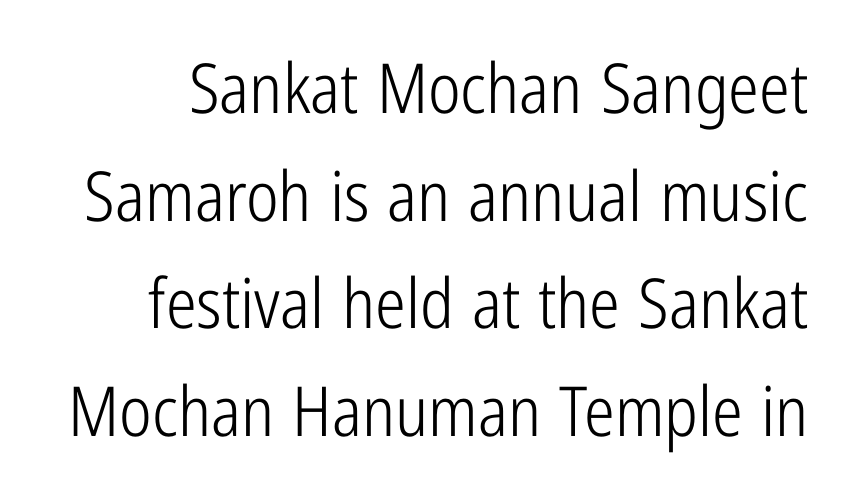
Q: Is the text bold? A: No.
Q: Is the text italic (slanted)? A: No, it is upright.
Q: Is the typeface a serif or a sans-serif typeface? A: Sans-serif.
Q: Is the text underlined? A: No.
Q: Is the spacing between letters normal or unusually wide? A: Normal.
Q: Is the spacing between lines tight, normal or loose? A: Normal.
Q: Width (condensed, normal, or wide)? A: Condensed.
Q: Stroke contrast? A: Low.
Q: x-height? A: Medium.
Q: Monospaced? A: No.
